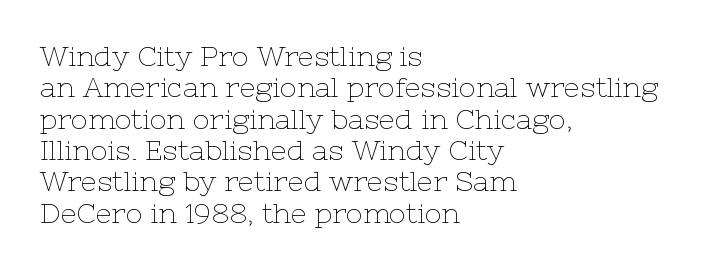
The image shows 28 px thin serif type, upright; set left-aligned, tight line spacing (1.12x), normal letter spacing, not underlined; low stroke contrast and a medium x-height.
